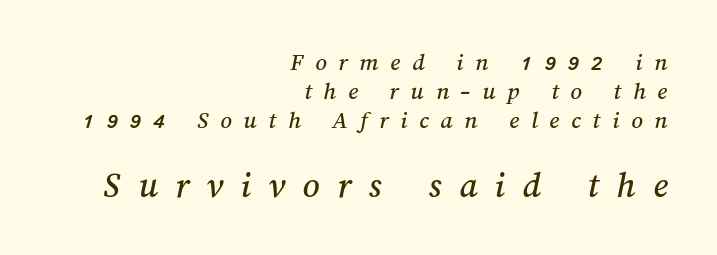
The image shows 37 px text type; set right-aligned, line spacing 1.16x, unusually wide letter spacing (+0.47 em), not underlined; the second (bottom) block is 1.48x larger; medium stroke contrast and a medium x-height.
